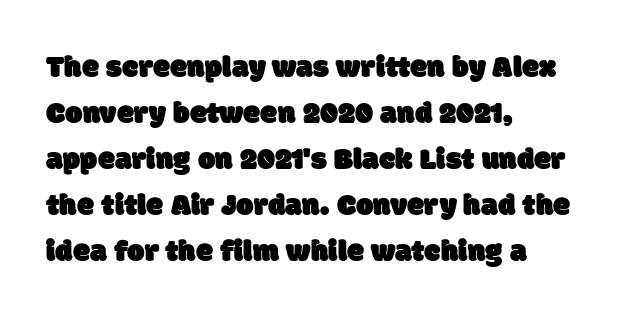
The image shows 31 px sans-serif type; set left-aligned, normal line spacing (1.48x), normal letter spacing, not underlined; low stroke contrast and a large x-height.
